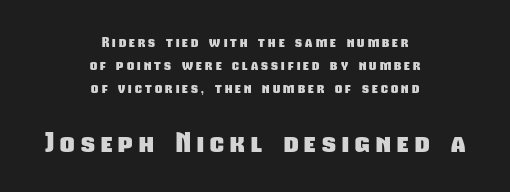
{"serif": "no", "bold": "yes", "weight": "heavy", "width": "condensed", "stroke_contrast": "low", "x_height": "medium", "monospaced": "no", "underline": "no", "align": "center", "line_spacing": "normal", "line_spacing_ratio": 1.65, "letter_spacing": "wide", "letter_spacing_em": 0.23, "larger_block": "second", "size_ratio": 2.0, "glyph_px": 28}
